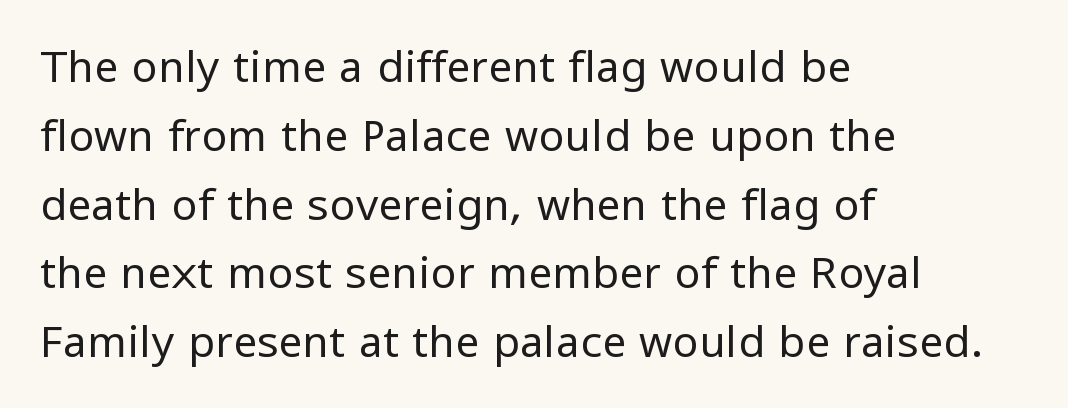
Bold? No — there's no thickening of the strokes. Where is the straight margin? On the left. Nope, no serifs anywhere on these letters. The font's upright variant was chosen for this text.
